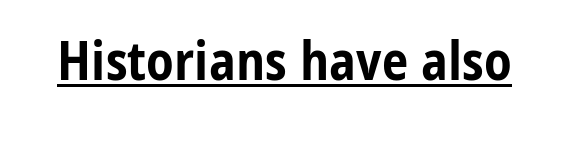
{"serif": "no", "italic": "no", "bold": "yes", "weight": "bold", "width": "condensed", "stroke_contrast": "low", "x_height": "medium", "monospaced": "no", "underline": "yes", "letter_spacing": "normal", "letter_spacing_em": 0.0, "glyph_px": 53}
